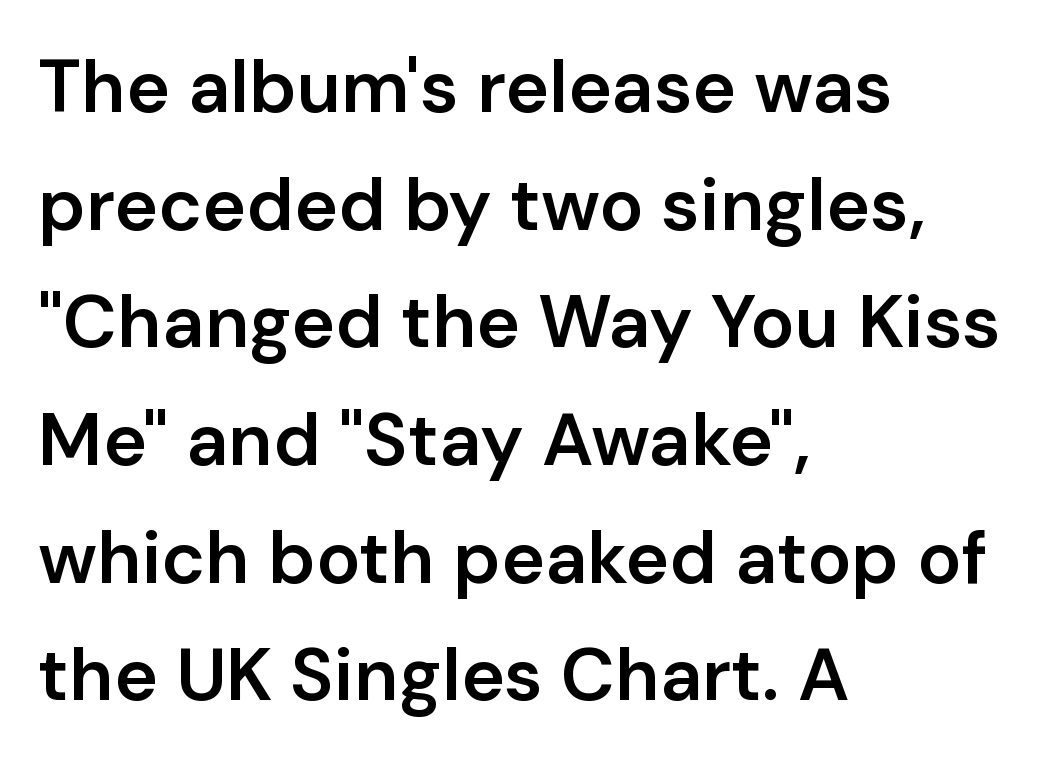
Q: Is the text bold? A: Semi-bold.
Q: Is the text italic (slanted)? A: No, it is upright.
Q: Is the typeface a serif or a sans-serif typeface? A: Sans-serif.
Q: Is the text underlined? A: No.
Q: How is the paragraph aligned? A: Left-aligned.
Q: Is the spacing between letters normal or unusually wide? A: Normal.
Q: Is the spacing between lines tight, normal or loose? A: Normal.
Q: Width (condensed, normal, or wide)? A: Normal.
Q: Stroke contrast? A: Low.
Q: x-height? A: Medium.
Q: Monospaced? A: No.
